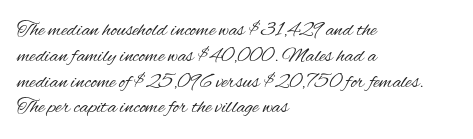
Visually the block forms a straight wall on the left and a jagged coastline on the right. This sample uses plain, unmodified letter spacing. The face looks like a standard text weight, possibly lighter. Check under the words: just untouched page.
